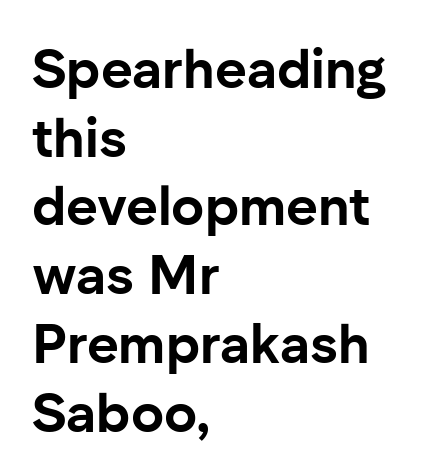
The image shows 55 px bold sans-serif type, upright; set left-aligned, normal line spacing (1.25x), normal letter spacing, not underlined; low stroke contrast and a medium x-height.
